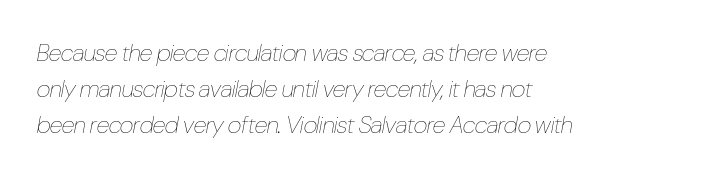
This sample uses plain, unmodified letter spacing. The text carries the slant typical of an italic or oblique font. Caption: face not bold, strokes unweighted. Descenders hang freely into open space. The passage is arranged the way most books set body copy — flush left. If you measured baseline to baseline, you'd find a middling distance.
